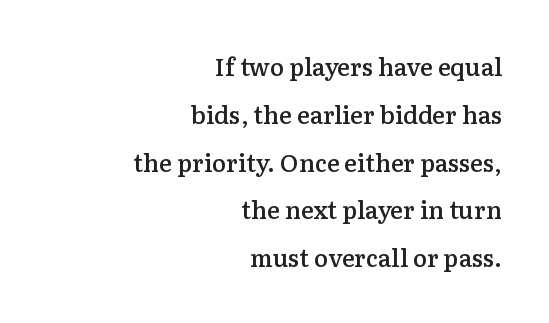
The image shows 24 px text type, upright; set right-aligned, loose line spacing (1.99x), normal letter spacing, not underlined.
